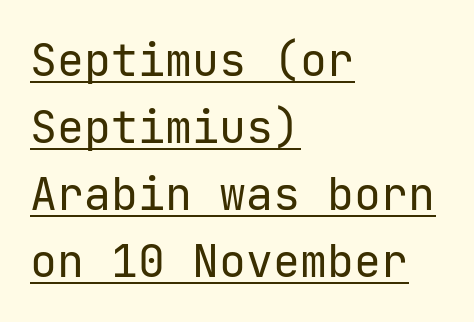
{"serif": "no", "italic": "no", "bold": "no", "weight": "regular", "width": "normal", "stroke_contrast": "low", "x_height": "medium", "underline": "yes", "align": "left", "line_spacing": "normal", "line_spacing_ratio": 1.49, "letter_spacing": "normal", "letter_spacing_em": 0.0, "glyph_px": 45}
